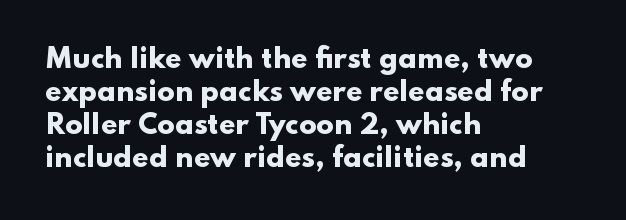
Q: Is the text bold? A: Yes.
Q: Is the text italic (slanted)? A: No, it is upright.
Q: Is the text underlined? A: No.
Q: How is the paragraph aligned? A: Left-aligned.
Q: Is the spacing between letters normal or unusually wide? A: Normal.
Q: Is the spacing between lines tight, normal or loose? A: Normal.
